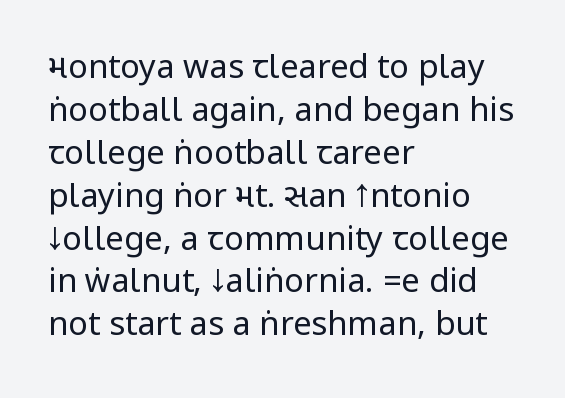
The image shows 33 px regular-weight, condensed sans-serif type, upright; set left-aligned, normal line spacing (1.3x), normal letter spacing, not underlined; low stroke contrast.
